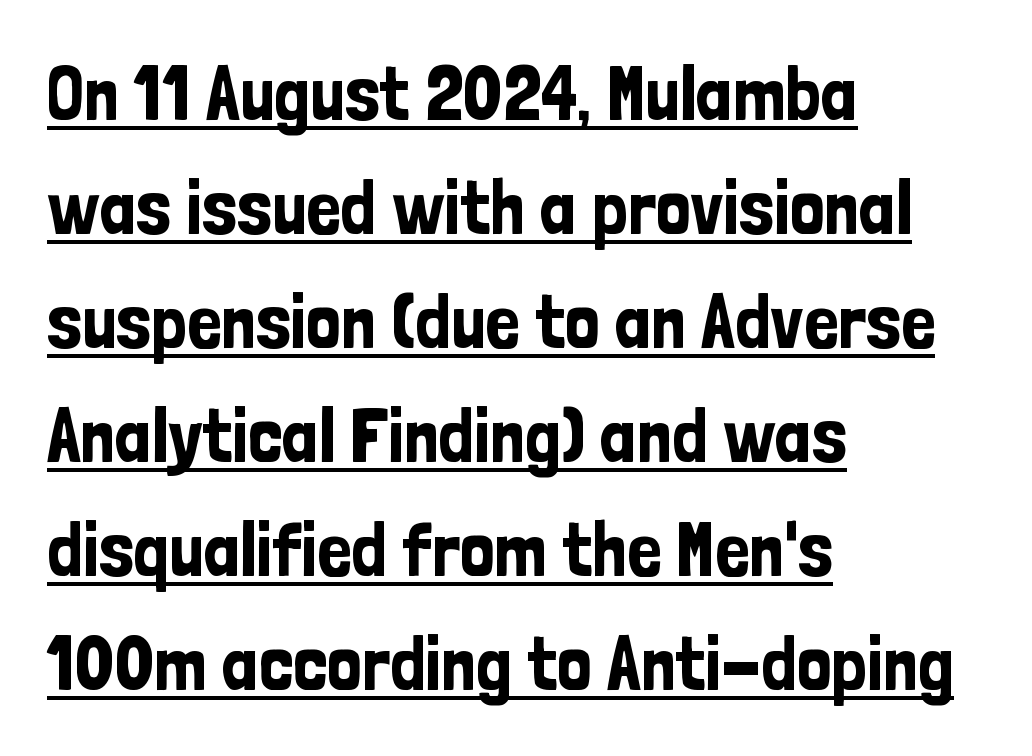
The image shows 77 px condensed sans-serif type, upright; set left-aligned, normal line spacing (1.48x), normal letter spacing, underlined; low stroke contrast and a medium x-height.
